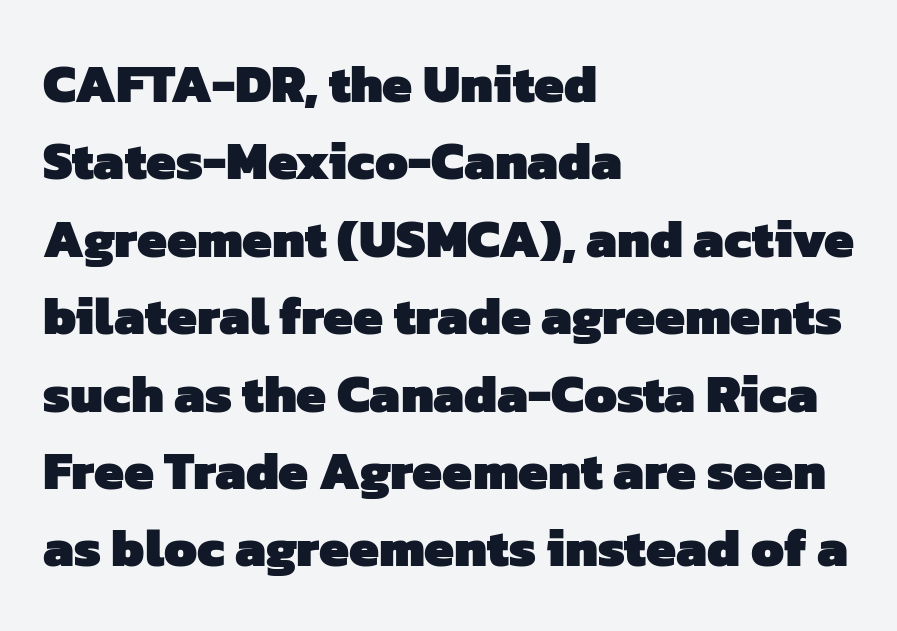
Typographically, this falls in the sans-serif category. You could call the tracking neutral — neither tight nor loose. Check the space under the baseline: it is left empty. The rendering uses natural spacing where letterforms have individual widths.
